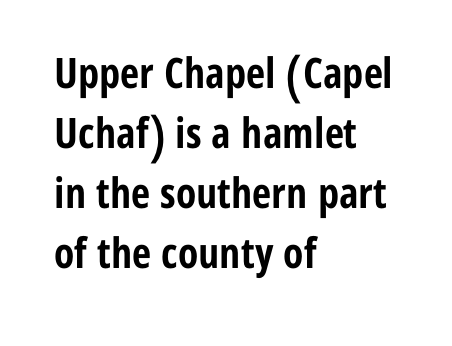
Q: Is the text bold? A: Yes.
Q: Is the text italic (slanted)? A: No, it is upright.
Q: Is the typeface a serif or a sans-serif typeface? A: Sans-serif.
Q: Is the text underlined? A: No.
Q: How is the paragraph aligned? A: Left-aligned.
Q: Is the spacing between letters normal or unusually wide? A: Normal.
Q: Is the spacing between lines tight, normal or loose? A: Normal.
Q: Width (condensed, normal, or wide)? A: Condensed.
Q: Stroke contrast? A: Low.
Q: x-height? A: Medium.
Q: Monospaced? A: No.
